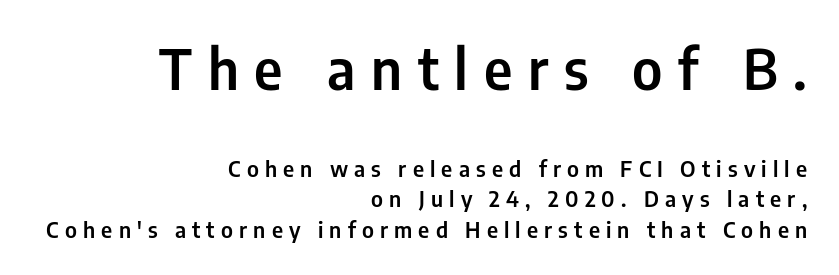
The image shows 56 px condensed sans-serif type, upright; set right-aligned, normal line spacing (1.38x), unusually wide letter spacing (+0.28 em), not underlined; the first (top) block is 2.55x larger; low stroke contrast and a medium x-height.
